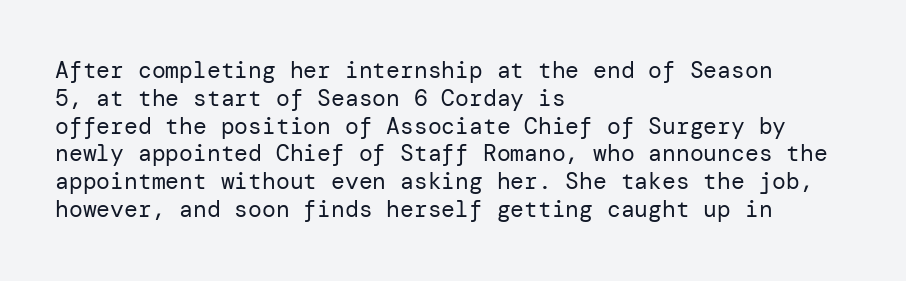
Q: Is the text bold? A: No.
Q: Is the text italic (slanted)? A: No, it is upright.
Q: Is the text underlined? A: No.
Q: How is the paragraph aligned? A: Left-aligned.
Q: Is the spacing between letters normal or unusually wide? A: Normal.
